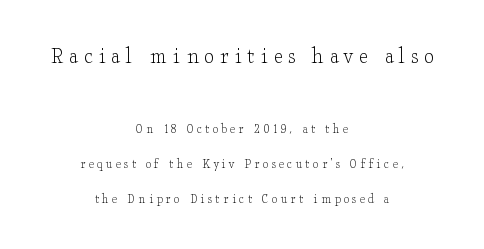
Q: Is the text bold? A: No.
Q: Is the text italic (slanted)? A: No, it is upright.
Q: Is the text underlined? A: No.
Q: How is the paragraph aligned? A: Centered.
Q: Is the spacing between letters normal or unusually wide? A: Unusually wide.
Q: Is the spacing between lines tight, normal or loose? A: Loose.
Q: Which block of text is set in a larger size, the first (top) or the second (bottom)? A: The first (top) one.
